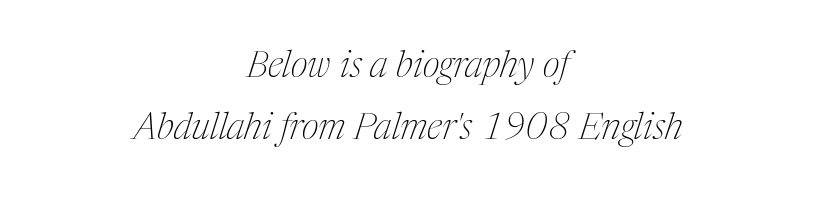
Inter-character spacing is left at the font's built-in metrics. Whoever set this chose a conventional vertical rhythm. Check where the strokes stop: tiny serifs finish them off. Any mark beneath the type? The region is blank.
